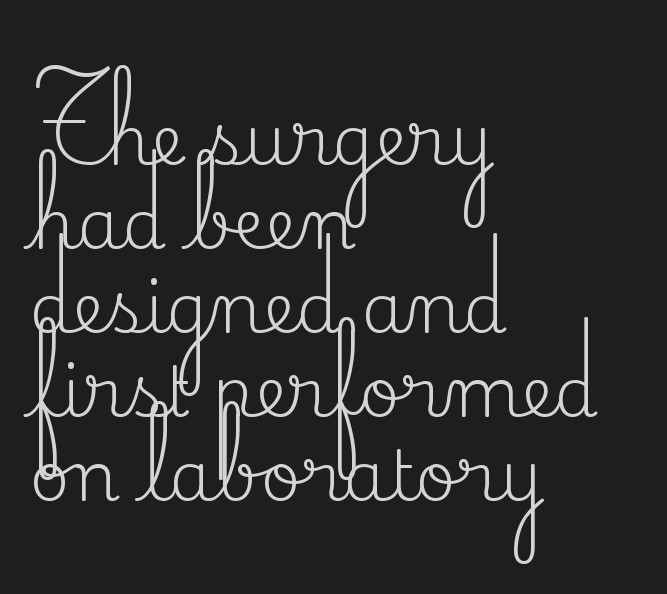
Q: Is the text bold? A: No.
Q: Is the text italic (slanted)? A: No, it is upright.
Q: Is the typeface a serif or a sans-serif typeface? A: Serif.
Q: Is the text underlined? A: No.
Q: How is the paragraph aligned? A: Left-aligned.
Q: Is the spacing between letters normal or unusually wide? A: Normal.
Q: Width (condensed, normal, or wide)? A: Normal.
Q: Stroke contrast? A: Medium.
Q: x-height? A: Small.
Q: Monospaced? A: No.
